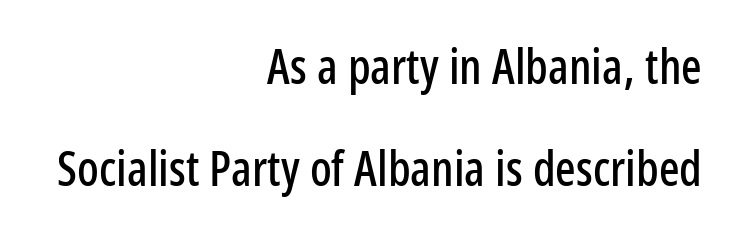
{"serif": "no", "italic": "no", "width": "condensed", "stroke_contrast": "low", "x_height": "medium", "monospaced": "no", "underline": "no", "align": "right", "line_spacing": "loose", "line_spacing_ratio": 2.13, "letter_spacing": "normal", "letter_spacing_em": 0.0, "glyph_px": 48}
